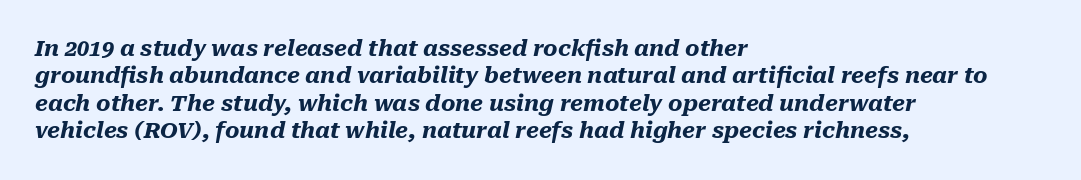
Q: Is the text bold? A: Yes.
Q: Is the text italic (slanted)? A: Yes, it leans right by about 10 degrees.
Q: Is the text underlined? A: No.
Q: How is the paragraph aligned? A: Left-aligned.
Q: Is the spacing between letters normal or unusually wide? A: Normal.
Q: Is the spacing between lines tight, normal or loose? A: Normal.
